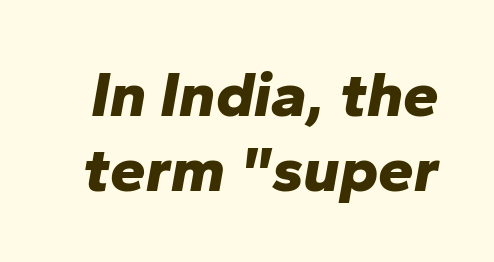
The image shows 64 px bold type, italic (leaning right); set line spacing 1.17x, normal letter spacing, not underlined; low stroke contrast and a medium x-height.
